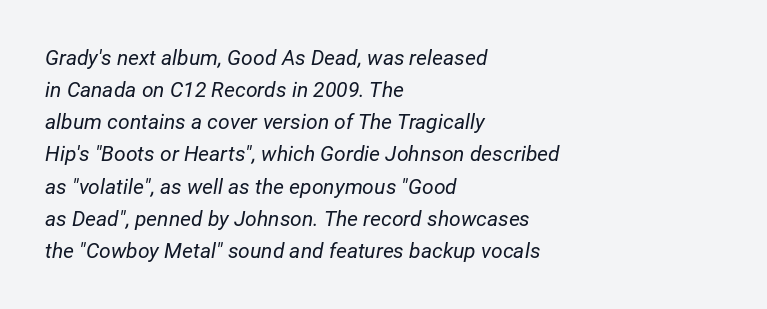
{"italic": "yes", "lean": "right", "slant_degrees": 12, "bold": "no", "underline": "no", "align": "left", "line_spacing": "normal", "line_spacing_ratio": 1.53, "letter_spacing": "normal", "letter_spacing_em": 0.0, "glyph_px": 21}
